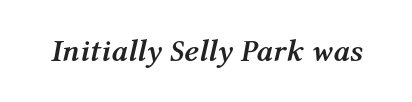
Q: Is the text bold? A: Yes.
Q: Is the text italic (slanted)? A: Yes, it leans right by about 12 degrees.
Q: Is the text underlined? A: No.
Q: Is the spacing between letters normal or unusually wide? A: Normal.
Q: Width (condensed, normal, or wide)? A: Normal.
Q: Stroke contrast? A: Medium.
Q: x-height? A: Medium.
Q: Monospaced? A: No.
